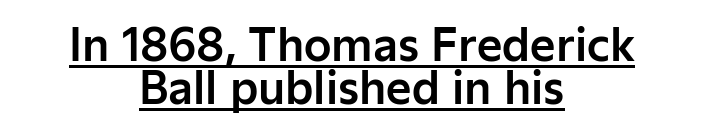
These lines are centered, leaving both edges ragged. Italic? Not at all — the glyphs are vertical. Classification — sans serif. Descenders here cross a horizontal rule under the line. How are the letters spaced? Ordinarily, with no added tracking. One glance says dense: line gaps are narrower than usual.
